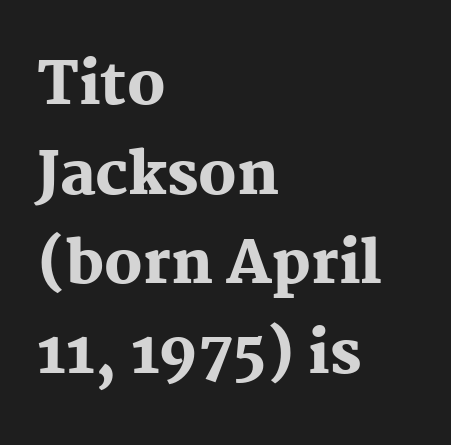
Q: Is the text bold? A: Yes.
Q: Is the text italic (slanted)? A: No, it is upright.
Q: Is the typeface a serif or a sans-serif typeface? A: Serif.
Q: Is the text underlined? A: No.
Q: How is the paragraph aligned? A: Left-aligned.
Q: Is the spacing between letters normal or unusually wide? A: Normal.
Q: Is the spacing between lines tight, normal or loose? A: Normal.
Q: Width (condensed, normal, or wide)? A: Normal.
Q: Stroke contrast? A: Medium.
Q: x-height? A: Medium.
Q: Monospaced? A: No.
